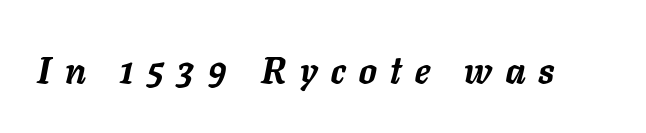
The type is letterspaced generously, with wide tracking. The whole block is typeset with a tilt. The face used here has the dense, thick strokes of a bold. Words float on clear page, feet unadorned. The face used here is proportionally spaced, like ordinary book or web type.
